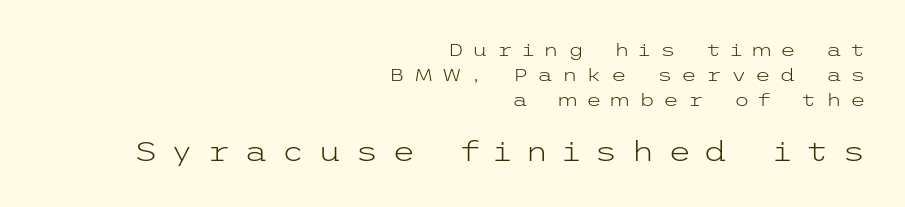
Q: Is the text bold? A: No.
Q: Is the text italic (slanted)? A: No, it is upright.
Q: Is the text underlined? A: No.
Q: How is the paragraph aligned? A: Right-aligned.
Q: Is the spacing between letters normal or unusually wide? A: Unusually wide.
Q: Is the spacing between lines tight, normal or loose? A: Normal.
Q: Which block of text is set in a larger size, the first (top) or the second (bottom)? A: The second (bottom) one.
